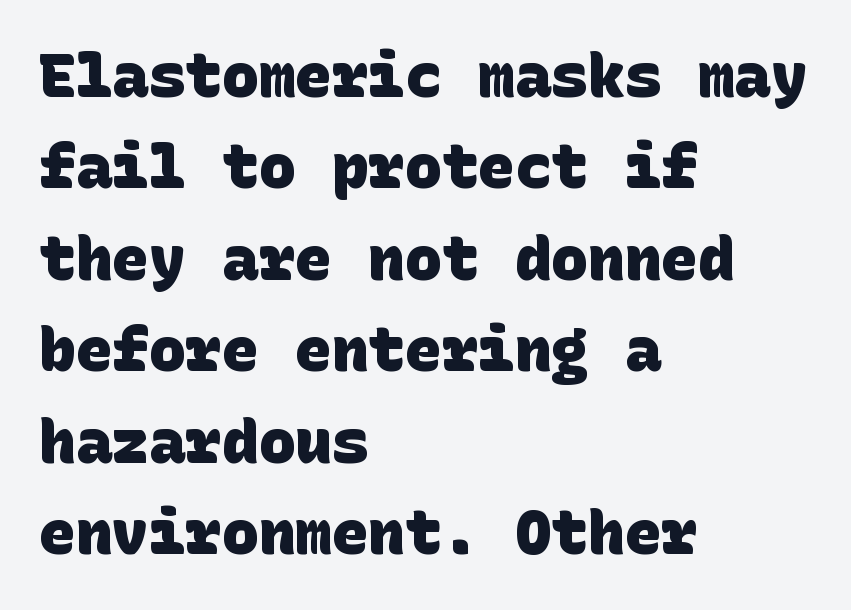
The image shows 61 px heavy sans-serif type; set left-aligned, normal line spacing (1.5x), normal letter spacing, not underlined; low stroke contrast and a large x-height.
